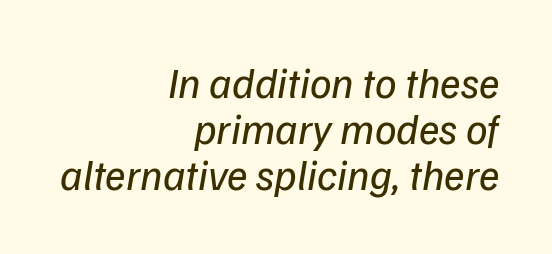
{"italic": "yes", "lean": "right", "slant_degrees": 9, "bold": "no", "weight": "regular", "width": "normal", "stroke_contrast": "low", "x_height": "medium", "monospaced": "no", "underline": "no", "align": "right", "line_spacing": "tight", "line_spacing_ratio": 1.07, "letter_spacing": "normal", "letter_spacing_em": 0.0, "glyph_px": 43}
